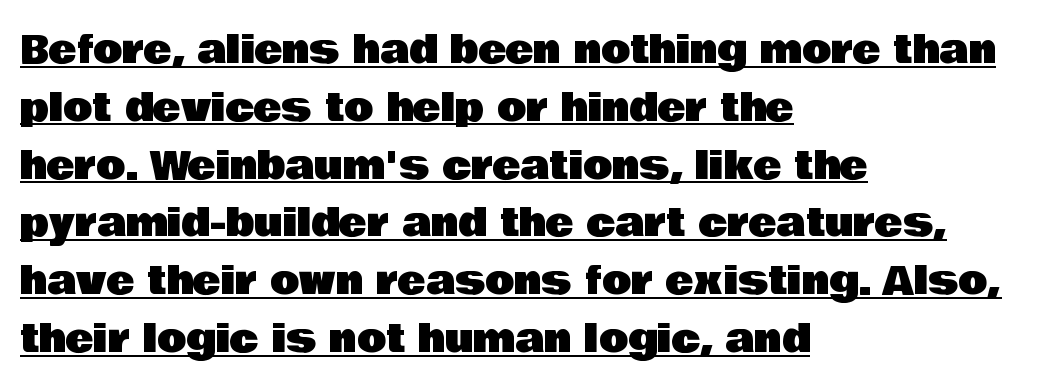
The image shows 38 px sans-serif type, upright; set left-aligned, normal line spacing (1.52x), normal letter spacing, underlined; low stroke contrast and a large x-height.
